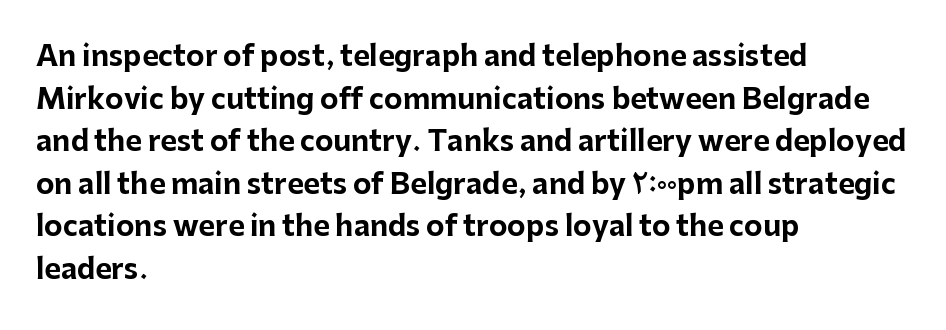
Each letter keeps its own natural width here, so spacing adapts to shape. Its strokes are broad and dark, the hallmark of bold type. The font's upright variant was chosen for this text. Classification — sans serif. Just letters on the line, the space beneath them empty. A normal amount of white space separates one row of letters from the next.
